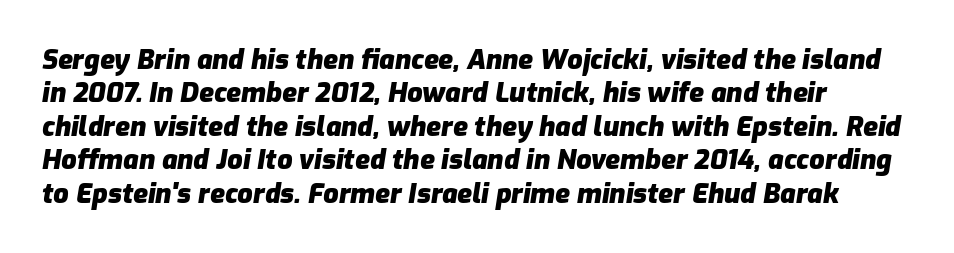
The image shows 27 px bold type, italic (leaning right); set left-aligned, line spacing 1.24x, normal letter spacing, not underlined.
